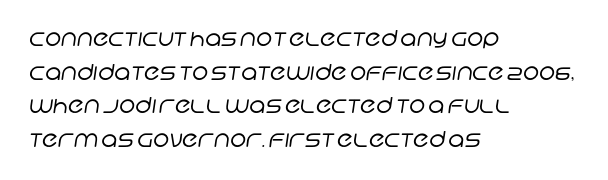
{"bold": "no", "underline": "no", "align": "left", "line_spacing": "normal", "line_spacing_ratio": 1.53, "letter_spacing": "normal", "letter_spacing_em": 0.0, "glyph_px": 22}
